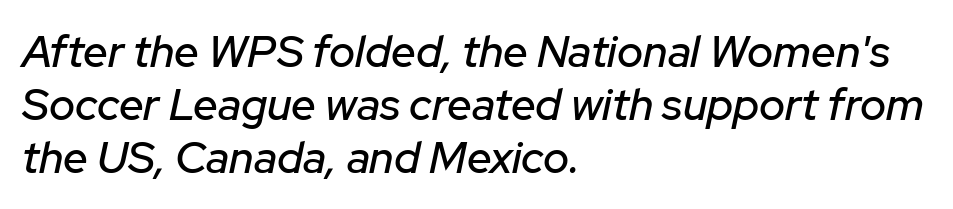
Q: Is the text italic (slanted)? A: Yes, it leans right by about 12 degrees.
Q: Is the text underlined? A: No.
Q: How is the paragraph aligned? A: Left-aligned.
Q: Is the spacing between letters normal or unusually wide? A: Normal.
Q: Width (condensed, normal, or wide)? A: Normal.
Q: Stroke contrast? A: Low.
Q: x-height? A: Medium.
Q: Monospaced? A: No.
